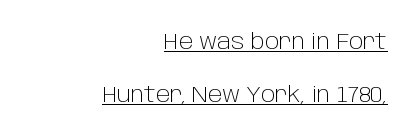
{"italic": "no", "bold": "no", "underline": "yes", "align": "right", "line_spacing": "loose", "line_spacing_ratio": 2.41, "letter_spacing": "normal", "letter_spacing_em": 0.0, "glyph_px": 22}
